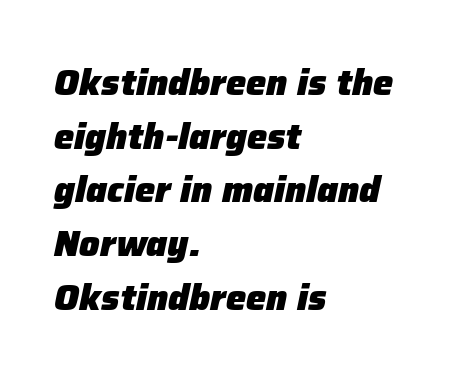
Q: Is the text bold? A: Yes.
Q: Is the text italic (slanted)? A: Yes, it leans right by about 12 degrees.
Q: Is the text underlined? A: No.
Q: How is the paragraph aligned? A: Left-aligned.
Q: Is the spacing between letters normal or unusually wide? A: Normal.
Q: Is the spacing between lines tight, normal or loose? A: Normal.
Q: Width (condensed, normal, or wide)? A: Normal.
Q: Stroke contrast? A: Low.
Q: x-height? A: Medium.
Q: Monospaced? A: No.
